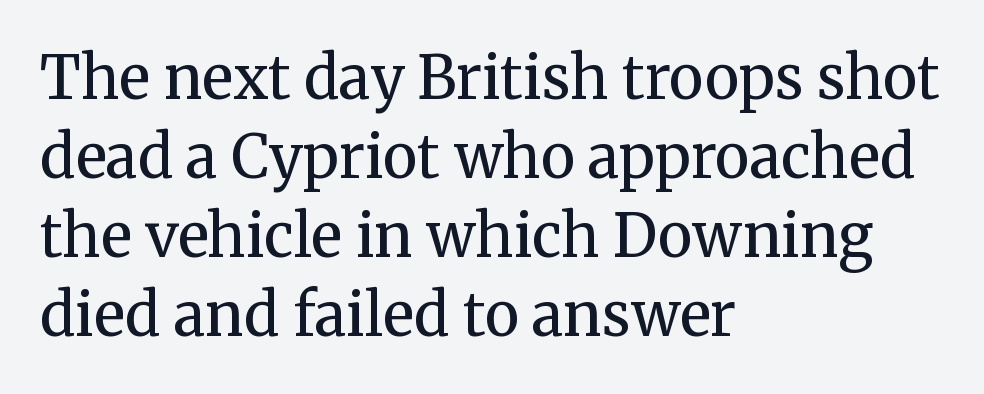
Q: Is the text bold? A: No.
Q: Is the text italic (slanted)? A: No, it is upright.
Q: Is the typeface a serif or a sans-serif typeface? A: Serif.
Q: Is the text underlined? A: No.
Q: How is the paragraph aligned? A: Left-aligned.
Q: Is the spacing between letters normal or unusually wide? A: Normal.
Q: Is the spacing between lines tight, normal or loose? A: Normal.
Q: Width (condensed, normal, or wide)? A: Normal.
Q: Stroke contrast? A: Medium.
Q: x-height? A: Medium.
Q: Monospaced? A: No.
